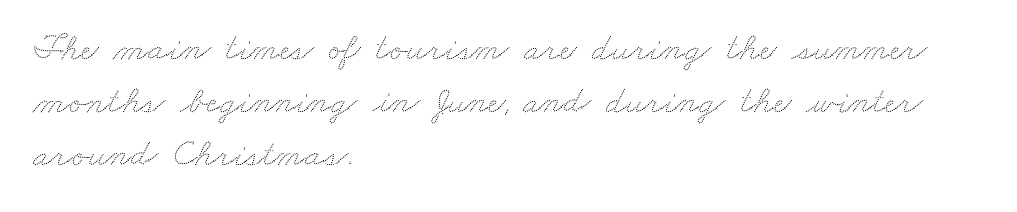
The letters advance in unequal steps, a hallmark of proportional type. Any mark beneath the type? The region is blank. If you drew a ruler down the left edge, every line would touch it. Tracking here is standard; glyphs follow each other at the usual distance. This block has exactly the height ordinary leading produces.
